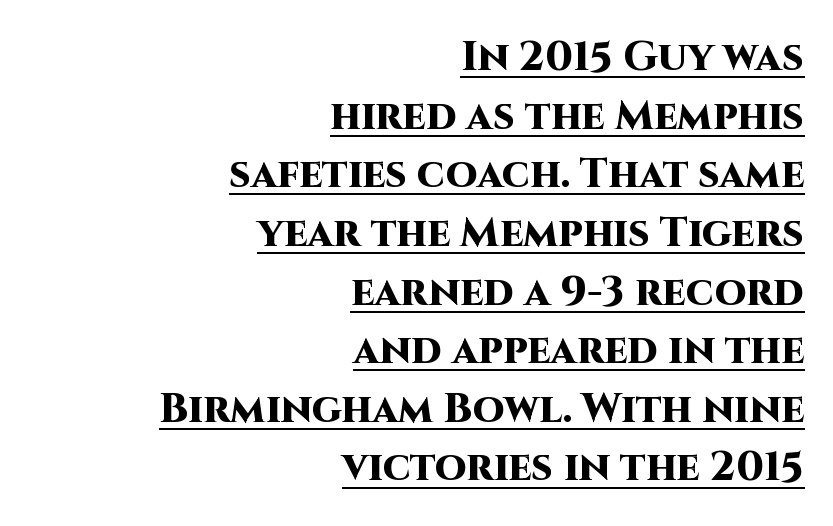
Posture: vertical. The type family on display is of the sans-serif kind. This sample carries an underscore along the baseline area. The passage is arranged like a letterhead date or caption credit — flush right. In terms of weight, the rendering is a true, heavy bold. This rendering leaves character spacing at its baseline value.
